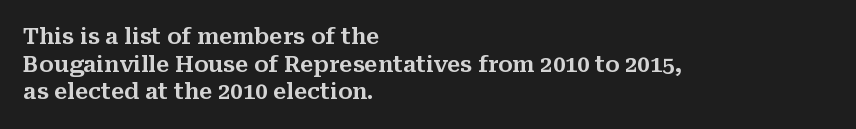
Q: Is the text italic (slanted)? A: No, it is upright.
Q: Is the text underlined? A: No.
Q: How is the paragraph aligned? A: Left-aligned.
Q: Is the spacing between letters normal or unusually wide? A: Normal.
Q: Is the spacing between lines tight, normal or loose? A: Normal.
